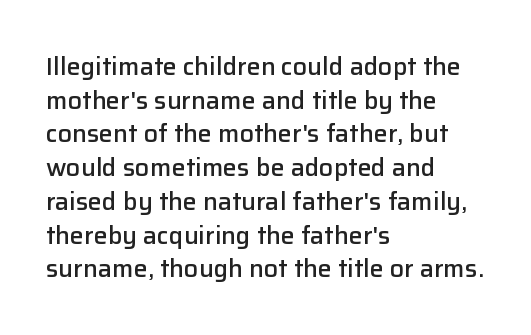
Is there any slant? The stems are plumb. Only glyphs here, with clear space below each row. A fair bit of extra ink — the face is semibold, not bold. Honestly, the row spacing looks completely unremarkable. These lines stack with their left ends in a neat column.
